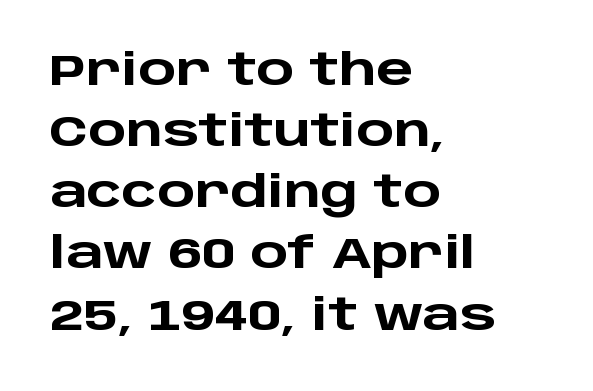
The image shows 44 px heavy, wide sans-serif type, upright; set left-aligned, normal line spacing (1.39x), normal letter spacing, not underlined; low stroke contrast and a large x-height.
